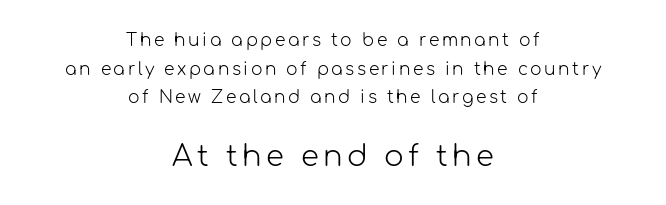
No word sits above an underline. This sample has the flowing, uneven cadence of proportional lettering. Horizontally, the lines are justified to the midpoint only. The rendering shows plain stroke endings on the letterforms — a sans-serif design. The passage shown begins with its smaller block and ends with its larger one.
